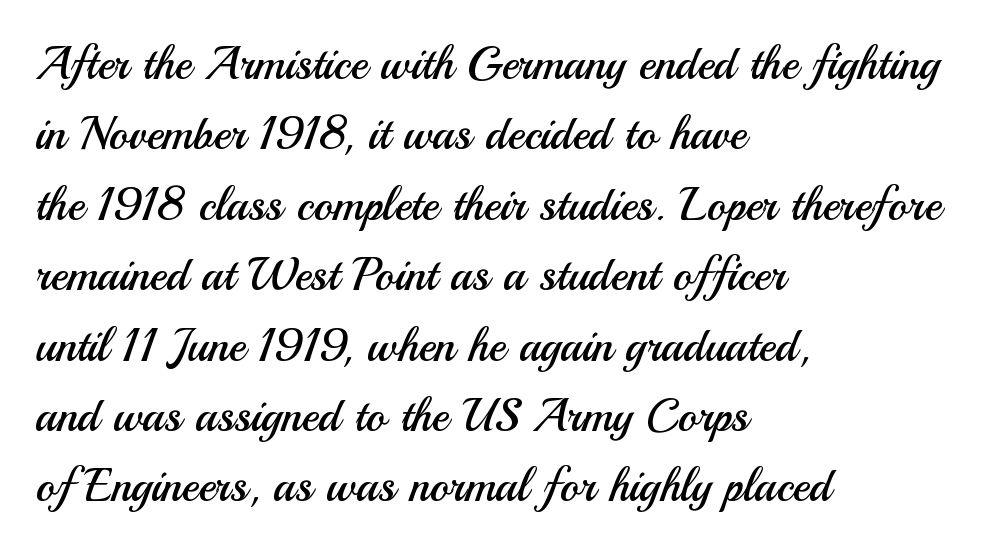
{"serif": "no", "bold": "no", "weight": "regular", "width": "normal", "stroke_contrast": "medium", "x_height": "small", "monospaced": "no", "underline": "no", "align": "left", "line_spacing": "normal", "line_spacing_ratio": 1.53, "letter_spacing": "normal", "letter_spacing_em": 0.0, "glyph_px": 46}
